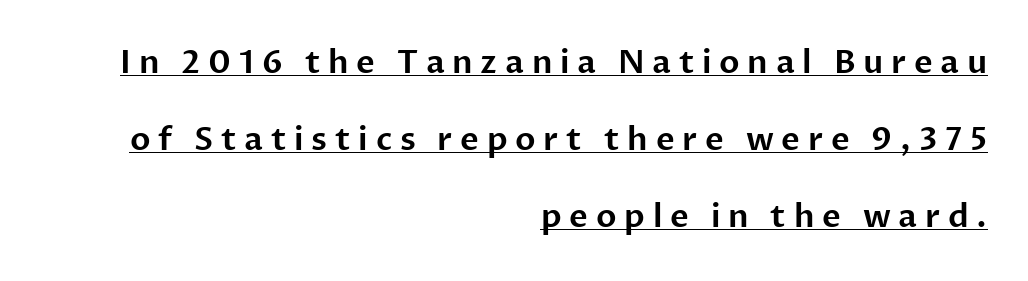
Q: Is the text italic (slanted)? A: No, it is upright.
Q: Is the typeface a serif or a sans-serif typeface? A: Sans-serif.
Q: Is the text underlined? A: Yes.
Q: How is the paragraph aligned? A: Right-aligned.
Q: Is the spacing between letters normal or unusually wide? A: Unusually wide.
Q: Is the spacing between lines tight, normal or loose? A: Loose.
Q: Width (condensed, normal, or wide)? A: Normal.
Q: Stroke contrast? A: Low.
Q: x-height? A: Medium.
Q: Monospaced? A: No.
